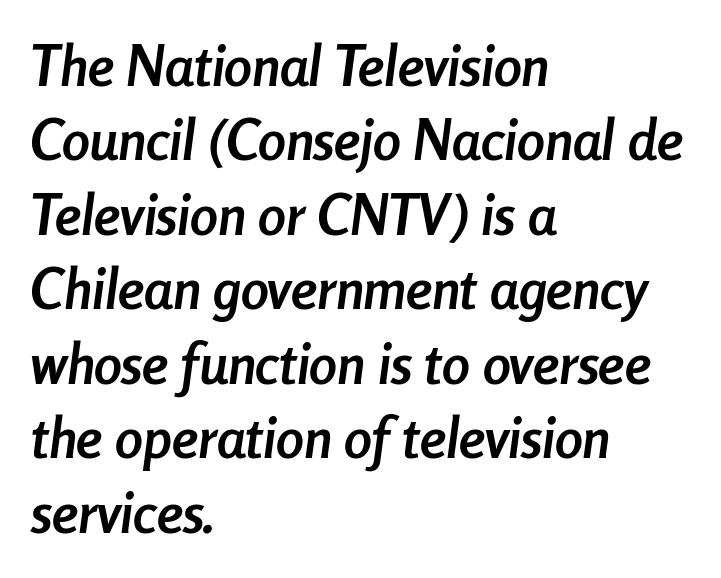
{"italic": "yes", "lean": "right", "slant_degrees": 8, "bold": "yes", "weight": "semibold", "width": "condensed", "stroke_contrast": "low", "x_height": "medium", "monospaced": "no", "underline": "no", "align": "left", "line_spacing": "normal", "line_spacing_ratio": 1.33, "letter_spacing": "normal", "letter_spacing_em": 0.0, "glyph_px": 56}
